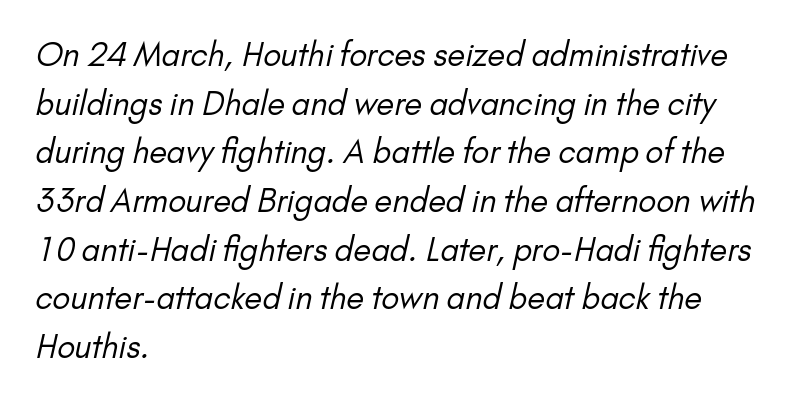
The image shows 32 px regular-weight sans-serif type; set left-aligned, normal line spacing (1.52x), normal letter spacing, not underlined; low stroke contrast and a small x-height.
